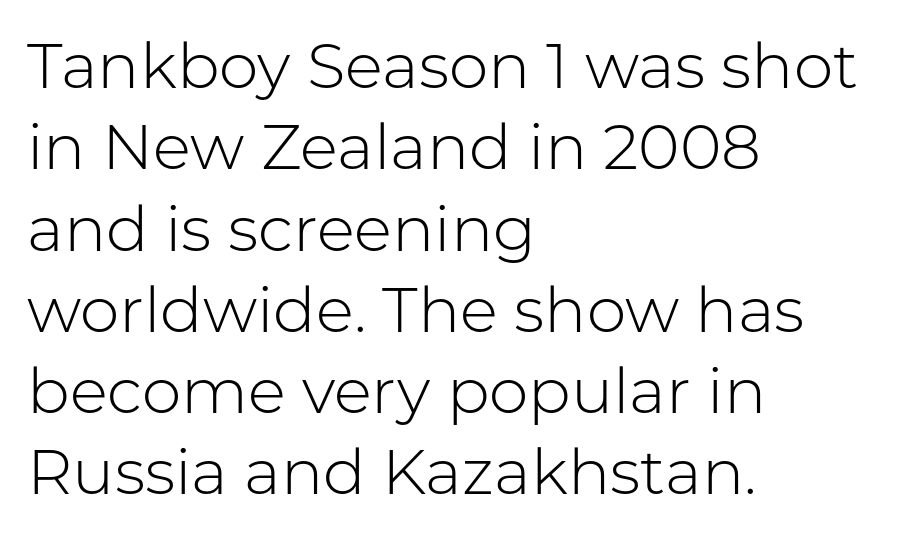
Q: Is the text bold? A: No.
Q: Is the text italic (slanted)? A: No, it is upright.
Q: Is the typeface a serif or a sans-serif typeface? A: Sans-serif.
Q: Is the text underlined? A: No.
Q: How is the paragraph aligned? A: Left-aligned.
Q: Is the spacing between letters normal or unusually wide? A: Normal.
Q: Is the spacing between lines tight, normal or loose? A: Normal.
Q: Width (condensed, normal, or wide)? A: Normal.
Q: Stroke contrast? A: Low.
Q: x-height? A: Medium.
Q: Monospaced? A: No.
